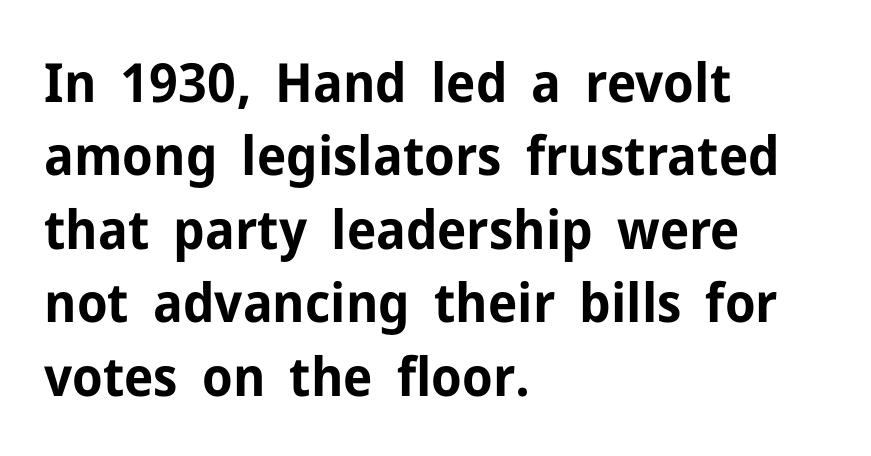
{"serif": "no", "italic": "no", "bold": "yes", "weight": "bold", "width": "normal", "stroke_contrast": "low", "x_height": "medium", "monospaced": "no", "underline": "no", "align": "left", "line_spacing": "normal", "line_spacing_ratio": 1.36, "letter_spacing": "normal", "letter_spacing_em": 0.0, "glyph_px": 54}
